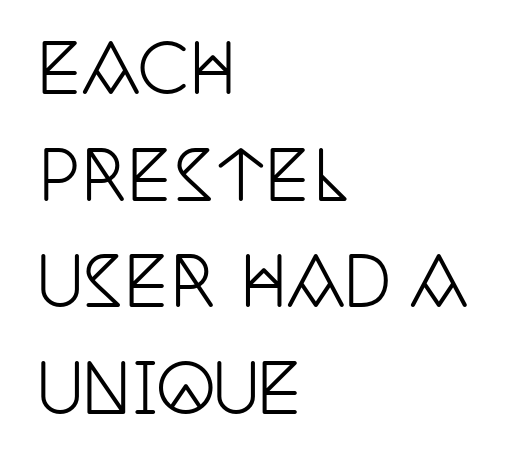
Q: Is the text italic (slanted)? A: No, it is upright.
Q: Is the typeface a serif or a sans-serif typeface? A: Serif.
Q: Is the text underlined? A: No.
Q: How is the paragraph aligned? A: Left-aligned.
Q: Is the spacing between letters normal or unusually wide? A: Normal.
Q: Is the spacing between lines tight, normal or loose? A: Normal.
Q: Width (condensed, normal, or wide)? A: Condensed.
Q: Stroke contrast? A: Low.
Q: x-height? A: Large.
Q: Monospaced? A: No.
